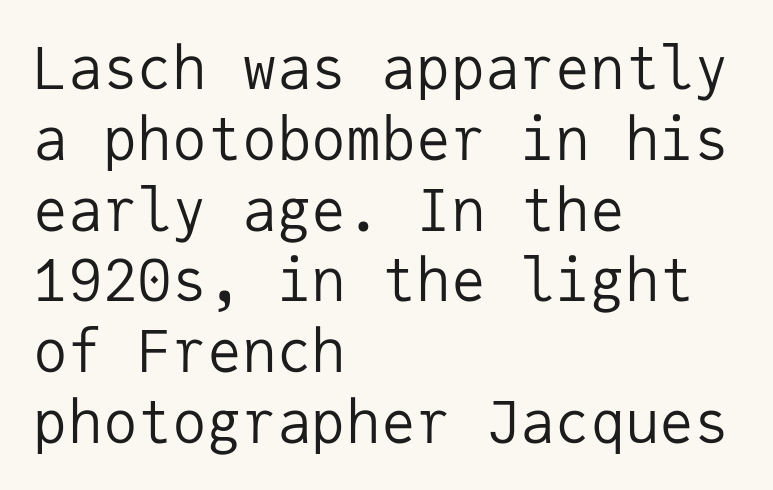
The image shows 58 px regular-weight sans-serif type, upright, monospaced; set left-aligned, line spacing 1.22x, normal letter spacing, not underlined; low stroke contrast and a medium x-height.
